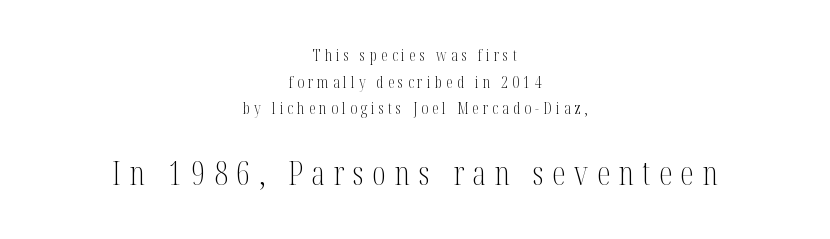
Q: Is the text bold? A: No.
Q: Is the text italic (slanted)? A: No, it is upright.
Q: Is the typeface a serif or a sans-serif typeface? A: Serif.
Q: Is the text underlined? A: No.
Q: How is the paragraph aligned? A: Centered.
Q: Is the spacing between letters normal or unusually wide? A: Unusually wide.
Q: Is the spacing between lines tight, normal or loose? A: Normal.
Q: Which block of text is set in a larger size, the first (top) or the second (bottom)? A: The second (bottom) one.
Q: Width (condensed, normal, or wide)? A: Condensed.
Q: Stroke contrast? A: Medium.
Q: x-height? A: Medium.
Q: Monospaced? A: No.
